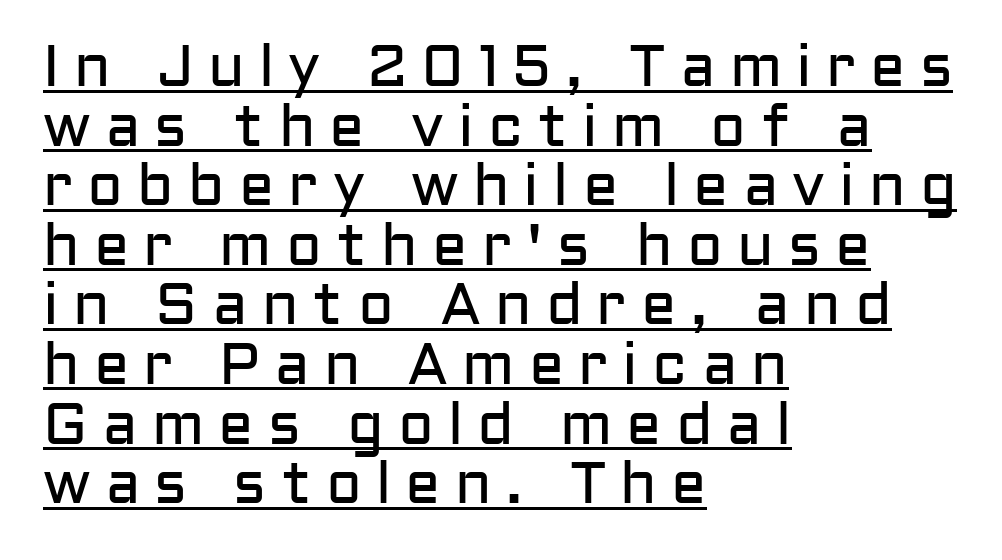
The image shows 59 px regular-weight sans-serif type, upright; set left-aligned, tight line spacing (1.01x), unusually wide letter spacing (+0.24 em), underlined; low stroke contrast and a medium x-height.
